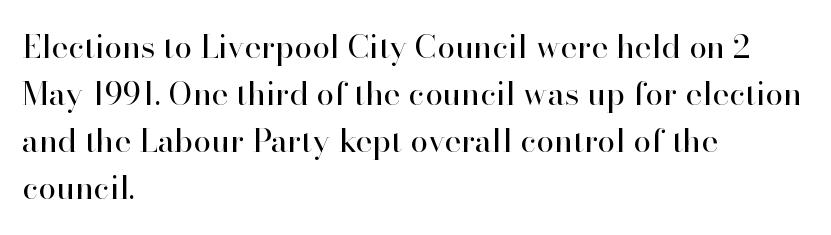
{"serif": "yes", "italic": "no", "bold": "no", "weight": "regular", "width": "normal", "stroke_contrast": "high", "x_height": "small", "monospaced": "no", "underline": "no", "align": "left", "line_spacing": "normal", "line_spacing_ratio": 1.47, "letter_spacing": "normal", "letter_spacing_em": 0.0, "glyph_px": 32}
